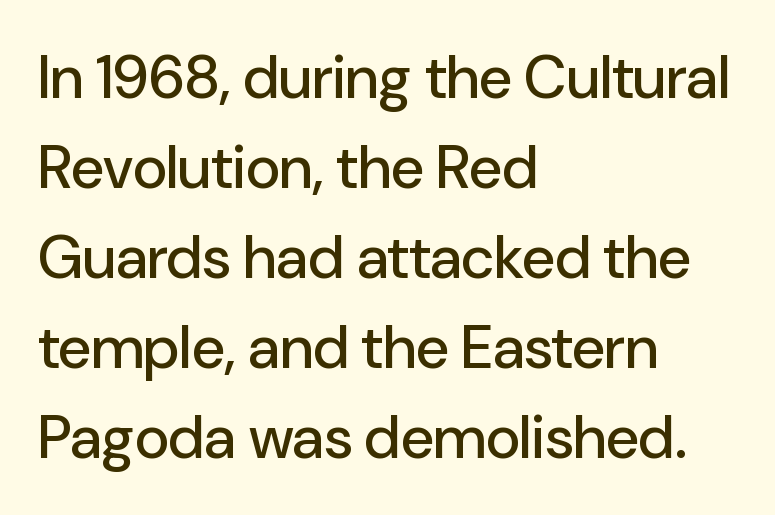
You could call the tracking neutral — neither tight nor loose. If you measured baseline to baseline, you'd find a middling distance. Check where the strokes stop: nothing finishes them off — pure sans. These lines are rendered in a variable-pitch font. Notice how the passage keeps a crisp vertical edge on the left only. The area under the type is left untouched.
